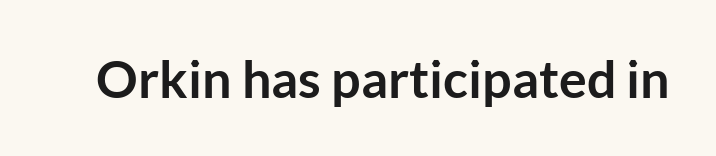
The image shows 52 px semibold sans-serif type, upright; set normal letter spacing, not underlined; low stroke contrast and a medium x-height.
